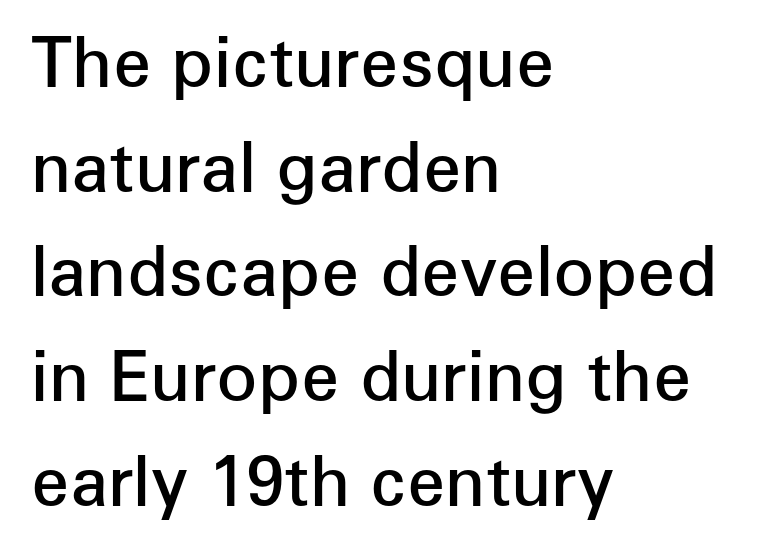
The image shows 68 px semibold sans-serif type, upright; set left-aligned, normal line spacing (1.54x), normal letter spacing, not underlined; low stroke contrast and a medium x-height.
